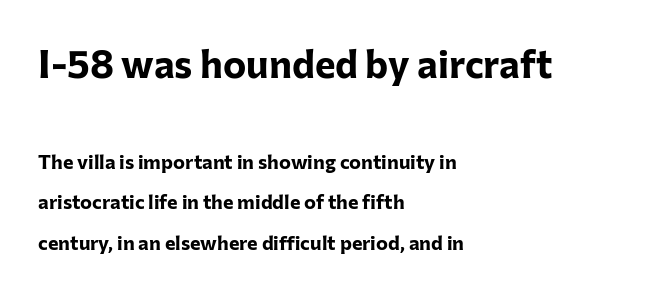
Q: Is the text bold? A: Yes.
Q: Is the text italic (slanted)? A: No, it is upright.
Q: Is the typeface a serif or a sans-serif typeface? A: Sans-serif.
Q: Is the text underlined? A: No.
Q: How is the paragraph aligned? A: Left-aligned.
Q: Is the spacing between letters normal or unusually wide? A: Normal.
Q: Is the spacing between lines tight, normal or loose? A: Loose.
Q: Which block of text is set in a larger size, the first (top) or the second (bottom)? A: The first (top) one.
Q: Width (condensed, normal, or wide)? A: Normal.
Q: Stroke contrast? A: Low.
Q: x-height? A: Medium.
Q: Monospaced? A: No.
